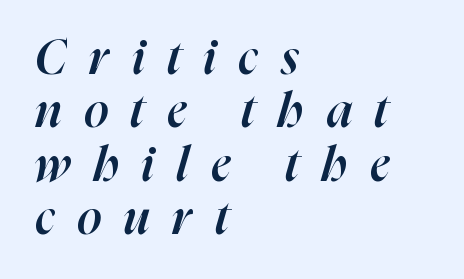
Q: Is the text bold? A: Semi-bold.
Q: Is the text italic (slanted)? A: Yes, it leans right by about 16 degrees.
Q: Is the text underlined? A: No.
Q: How is the paragraph aligned? A: Left-aligned.
Q: Is the spacing between letters normal or unusually wide? A: Unusually wide.
Q: Is the spacing between lines tight, normal or loose? A: Tight.
Q: Width (condensed, normal, or wide)? A: Normal.
Q: Stroke contrast? A: High.
Q: x-height? A: Medium.
Q: Monospaced? A: No.
